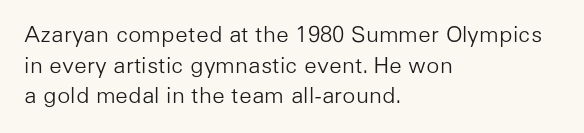
Here the glyphs are tracked normally, forming tight word shapes. This sample keeps an unexceptional amount of space between lines. Every character sits straight up, as roman type does. Each stroke keeps to a modest, everyday thickness or less. This rendering uses left alignment, leaving the right contour irregular. Descenders are the only things crossing below the line.
